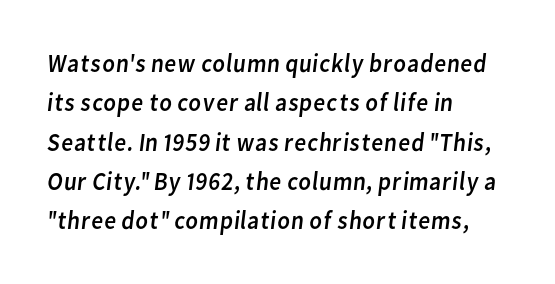
Baseline-to-baseline distance is the conventional proportion of letter height. Ink coverage per letter is moderate at most. Clear beneath every line of the passage. Is the letter spacing exaggerated? No — it looks like the ordinary default.
